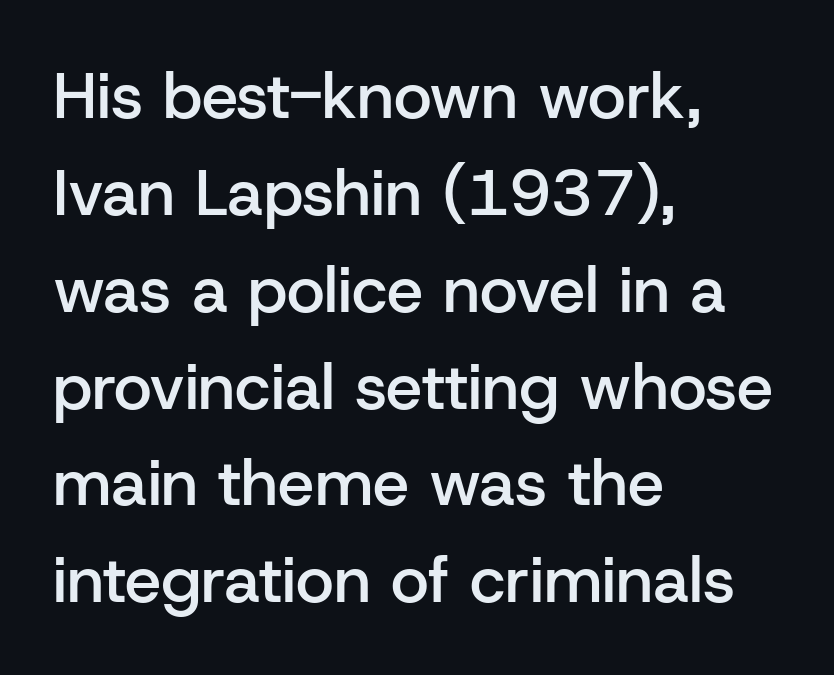
{"serif": "no", "italic": "no", "bold": "semi", "weight": "semibold", "width": "normal", "stroke_contrast": "low", "x_height": "medium", "monospaced": "no", "underline": "no", "align": "left", "line_spacing": "normal", "line_spacing_ratio": 1.49, "letter_spacing": "normal", "letter_spacing_em": 0.0, "glyph_px": 65}
